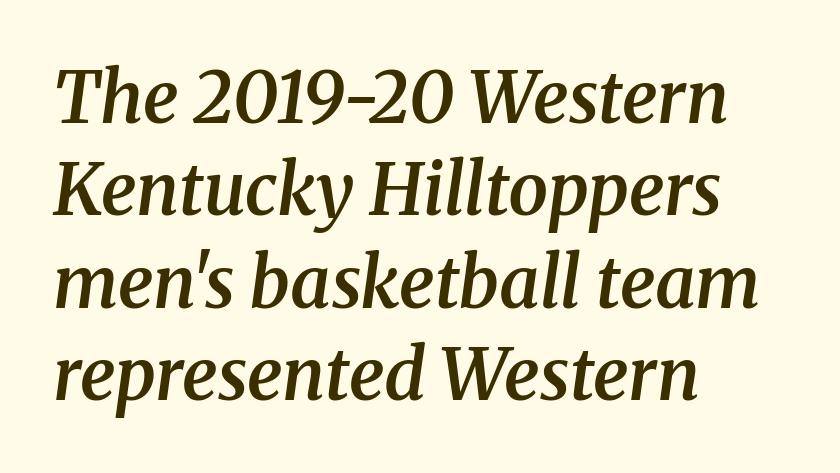
The image shows 71 px semibold serif type, italic (leaning right); set left-aligned, normal line spacing (1.3x), normal letter spacing, not underlined; medium stroke contrast and a medium x-height.
